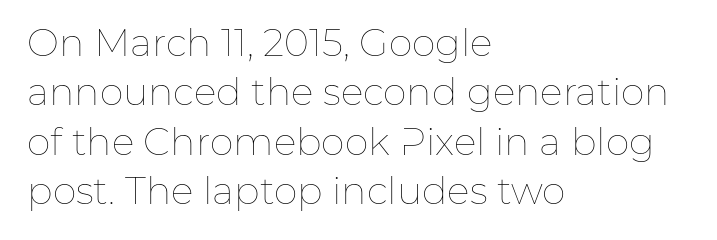
Q: Is the text bold? A: No.
Q: Is the text italic (slanted)? A: No, it is upright.
Q: Is the text underlined? A: No.
Q: How is the paragraph aligned? A: Left-aligned.
Q: Is the spacing between letters normal or unusually wide? A: Normal.
Q: Is the spacing between lines tight, normal or loose? A: Normal.
Q: Width (condensed, normal, or wide)? A: Normal.
Q: Stroke contrast? A: Low.
Q: x-height? A: Medium.
Q: Monospaced? A: No.
